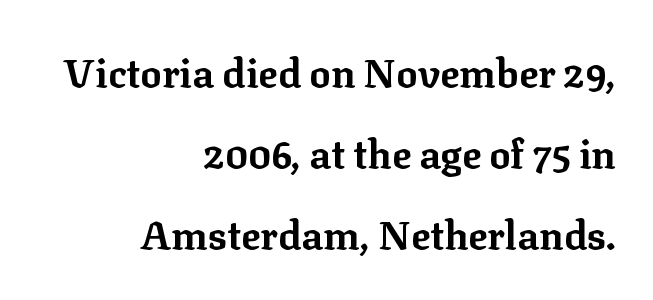
{"serif": "yes", "italic": "no", "bold": "yes", "weight": "bold", "width": "normal", "stroke_contrast": "low", "x_height": "medium", "monospaced": "no", "underline": "no", "align": "right", "line_spacing": "loose", "line_spacing_ratio": 2.03, "letter_spacing": "normal", "letter_spacing_em": 0.0, "glyph_px": 40}
